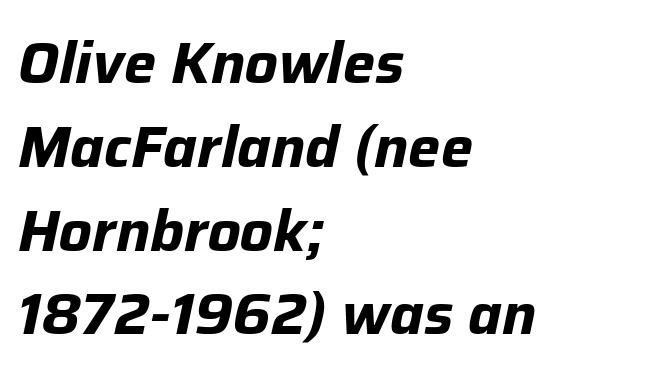
The image shows 57 px bold type, italic (leaning right); set left-aligned, normal line spacing (1.47x), normal letter spacing, not underlined; low stroke contrast and a medium x-height.
